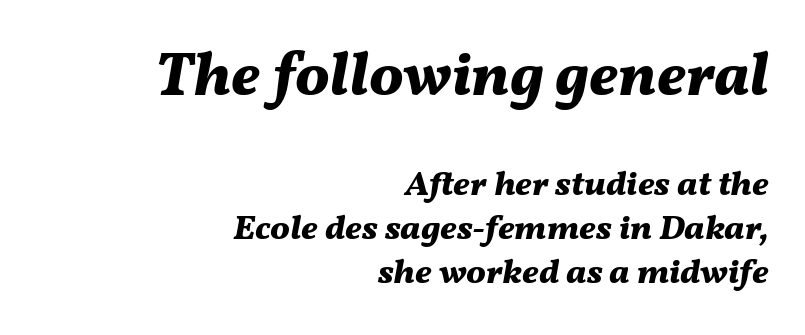
Bold? Absolutely — the strokes are thick and heavy. Is there much room between lines? A standard amount, neither cramped nor airy. In this sample the first text group is rendered at the bigger scale. Horizontally, the lines are justified to the trailing edge only. The whole block is typeset with a tilt.
